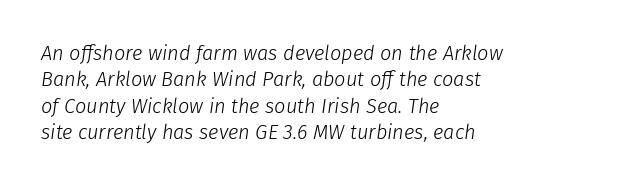
Q: Is the text bold? A: No.
Q: Is the text italic (slanted)? A: Yes, it leans right by about 8 degrees.
Q: Is the text underlined? A: No.
Q: How is the paragraph aligned? A: Left-aligned.
Q: Is the spacing between letters normal or unusually wide? A: Normal.
Q: Is the spacing between lines tight, normal or loose? A: Normal.
